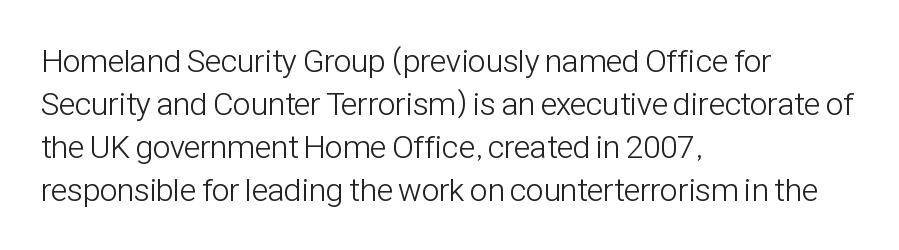
Q: Is the text bold? A: No.
Q: Is the text italic (slanted)? A: No, it is upright.
Q: Is the typeface a serif or a sans-serif typeface? A: Sans-serif.
Q: Is the text underlined? A: No.
Q: How is the paragraph aligned? A: Left-aligned.
Q: Is the spacing between letters normal or unusually wide? A: Normal.
Q: Is the spacing between lines tight, normal or loose? A: Normal.
Q: Width (condensed, normal, or wide)? A: Condensed.
Q: Stroke contrast? A: Low.
Q: x-height? A: Medium.
Q: Monospaced? A: No.
